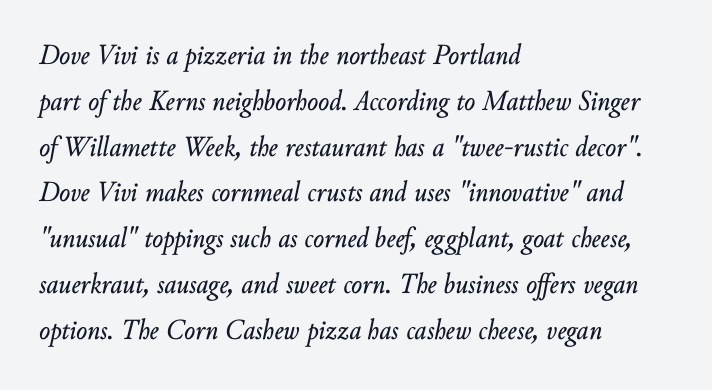
Q: Is the text italic (slanted)? A: Yes, it leans right by about 10 degrees.
Q: Is the text underlined? A: No.
Q: How is the paragraph aligned? A: Left-aligned.
Q: Is the spacing between letters normal or unusually wide? A: Normal.
Q: Is the spacing between lines tight, normal or loose? A: Normal.
Q: Width (condensed, normal, or wide)? A: Normal.
Q: Stroke contrast? A: Low.
Q: x-height? A: Small.
Q: Monospaced? A: No.
